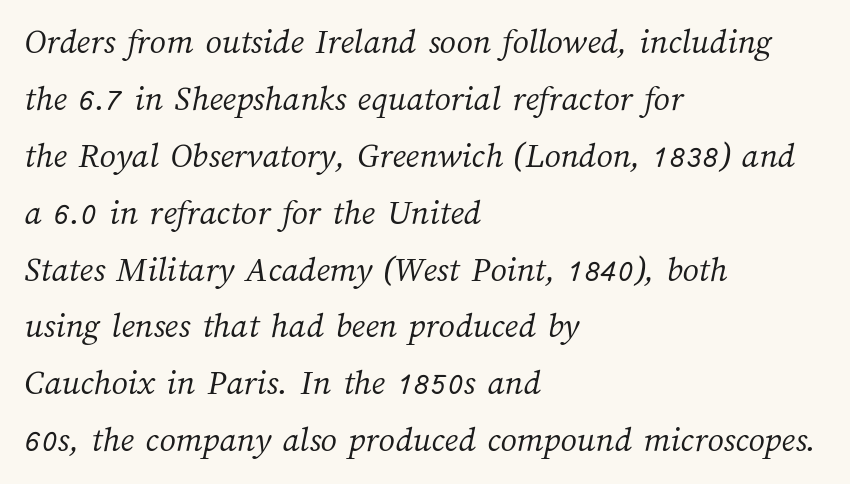
Do the characters align in a grid? No, the font is proportional. The ragged edge is on the right, which tells us the setting is flush left. Words float on clear page, feet unadorned. Unbolded letterforms with no extra heft. Does extra space separate the letters? No, they use regular spacing. Successive baselines arrive at the customary interval.
